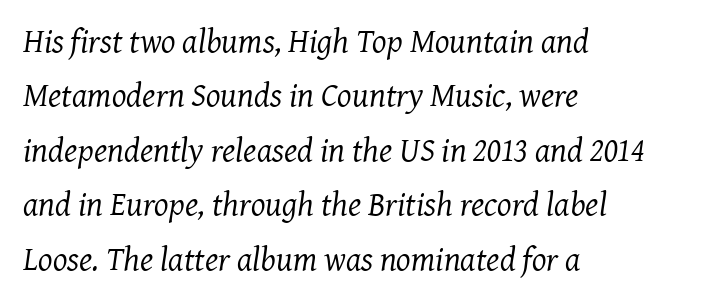
The strokes carry an ordinary text weight at most. The letters sit at their default tracking, neither squeezed nor spread. The face used here has a pronounced slope to its letters. This block has exactly the height ordinary leading produces. Plain, unruled lines of type.
